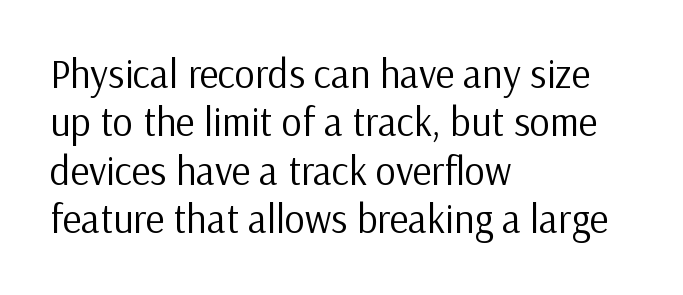
The specimen omits any rule beneath the text block's lines. Quick note: not italic, upright. Teacher's note: observe the even left margin — that is flush-left alignment. You can tell from the bare stems that sans-serif type was used. Character widths vary here, with narrow letters taking less room than wide ones.
